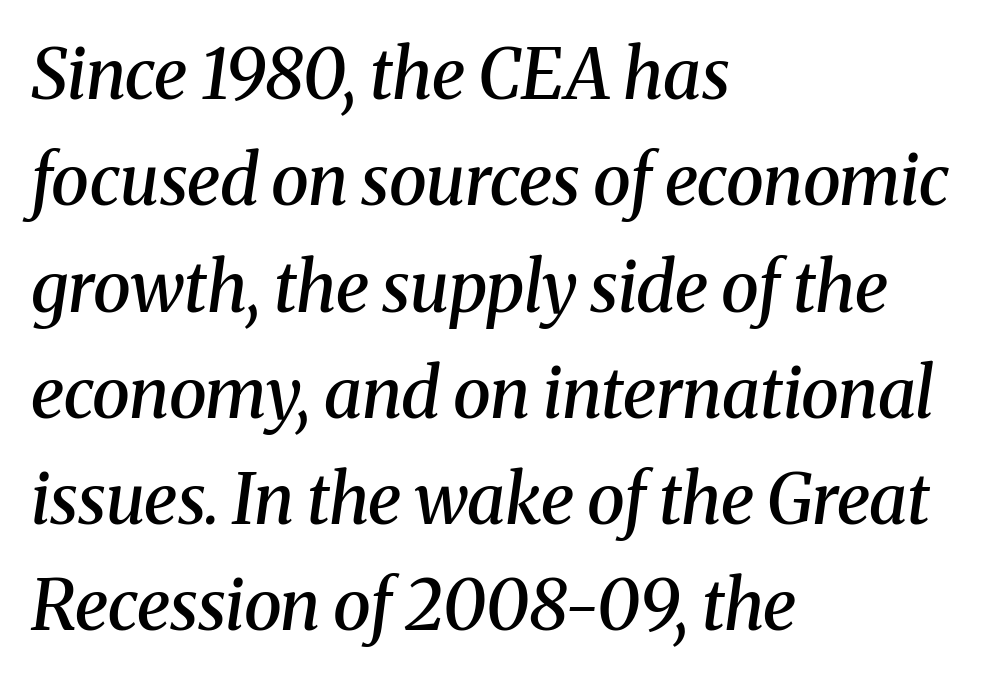
{"serif": "yes", "italic": "yes", "lean": "right", "slant_degrees": 8, "bold": "semi", "weight": "semibold", "width": "normal", "stroke_contrast": "medium", "x_height": "medium", "monospaced": "no", "underline": "no", "align": "left", "line_spacing": "normal", "line_spacing_ratio": 1.54, "letter_spacing": "normal", "letter_spacing_em": 0.0, "glyph_px": 69}
